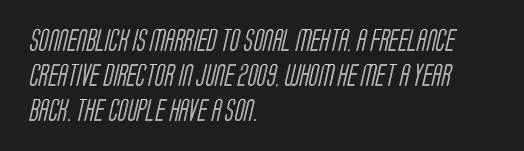
Check under the words: just untouched page. The rendering keeps characters at their native spacing. Successive baselines arrive at the customary interval. The typesetter chose a ragged-right arrangement here.
